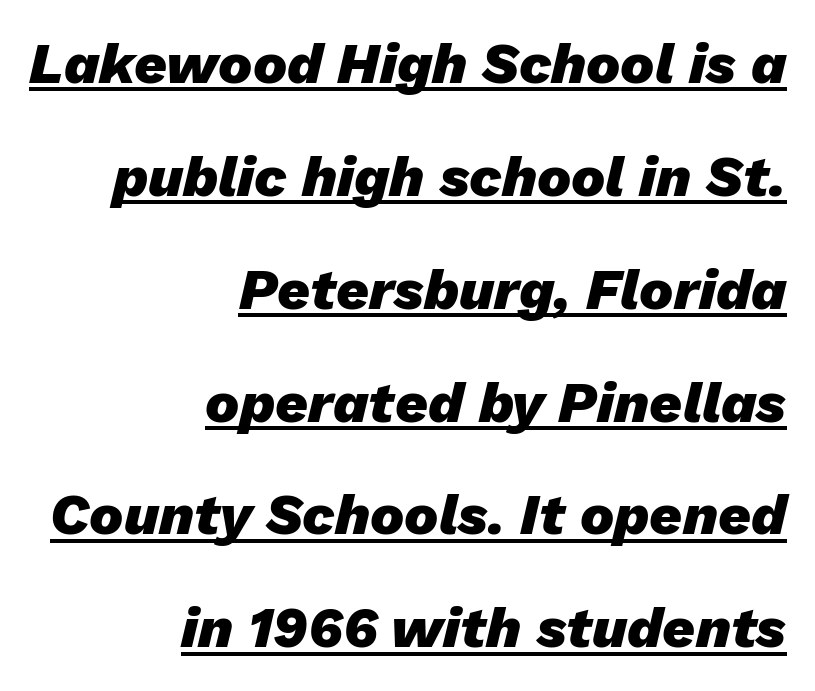
In terms of leading, this rendering errs on the spacious side. Look at the tracking — it's just the regular setting, nothing added. The passage is arranged like a letterhead date or caption credit — flush right. The passage shown is typed in a proportional face where columns would drift.
